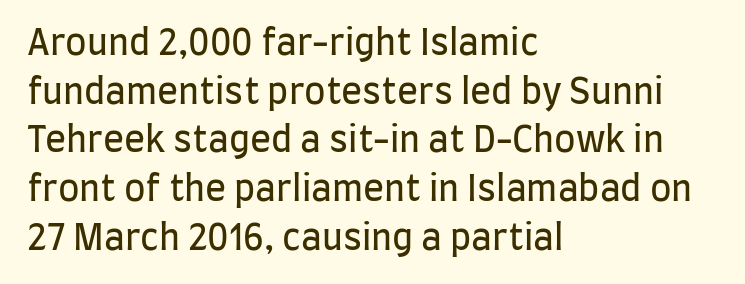
This rendering features lettering with no underline. This rendering uses left alignment, leaving the right contour irregular. These lines were composed using upright roman letters. Short note: letters normally spaced. Examine the stroke ends and you'll find no serifs. The passage shown is typed in a proportional face where columns would drift.
